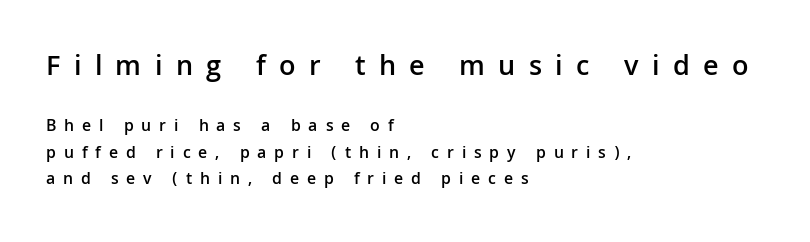
{"serif": "no", "italic": "no", "bold": "semi", "weight": "semibold", "width": "normal", "stroke_contrast": "low", "x_height": "medium", "monospaced": "no", "underline": "no", "align": "left", "line_spacing": "normal", "line_spacing_ratio": 1.56, "letter_spacing": "wide", "letter_spacing_em": 0.46, "larger_block": "first", "size_ratio": 1.71, "glyph_px": 29}
